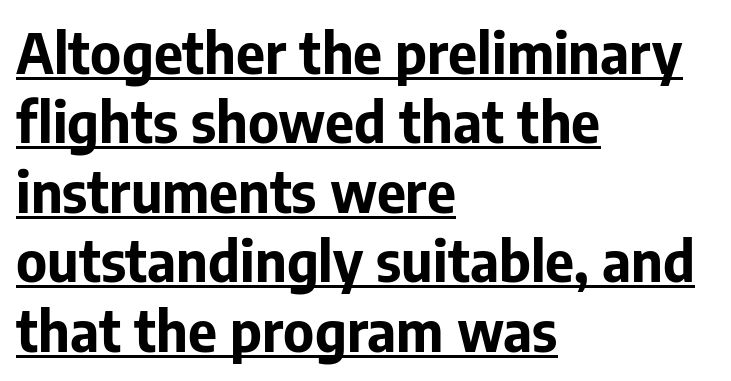
{"serif": "no", "italic": "no", "bold": "yes", "weight": "bold", "width": "normal", "stroke_contrast": "low", "x_height": "medium", "monospaced": "no", "underline": "yes", "align": "left", "line_spacing_ratio": 1.24, "letter_spacing": "normal", "letter_spacing_em": 0.0, "glyph_px": 56}
